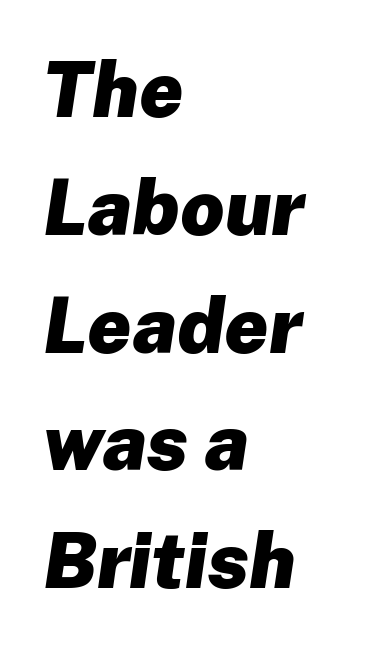
{"italic": "yes", "lean": "right", "slant_degrees": 8, "bold": "yes", "weight": "heavy", "width": "normal", "stroke_contrast": "low", "x_height": "medium", "monospaced": "no", "underline": "no", "align": "left", "line_spacing": "normal", "line_spacing_ratio": 1.53, "letter_spacing": "normal", "letter_spacing_em": 0.0, "glyph_px": 77}
